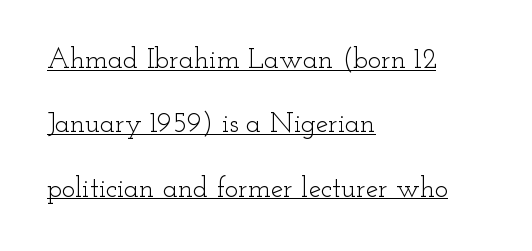
The image shows 28 px light, wide serif type, upright; set left-aligned, loose line spacing (2.3x), normal letter spacing, underlined; low stroke contrast and a small x-height.
